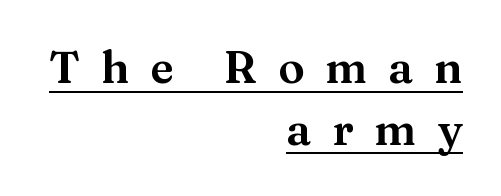
The image shows 44 px wide serif type, upright; set right-aligned, normal line spacing (1.4x), unusually wide letter spacing (+0.47 em), underlined; medium stroke contrast and a medium x-height.
